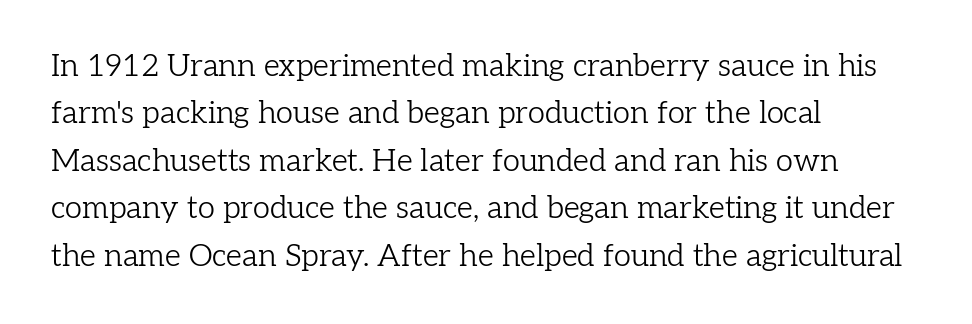
The image shows 31 px light serif type, upright; set left-aligned, normal line spacing (1.53x), normal letter spacing, not underlined; low stroke contrast and a medium x-height.
